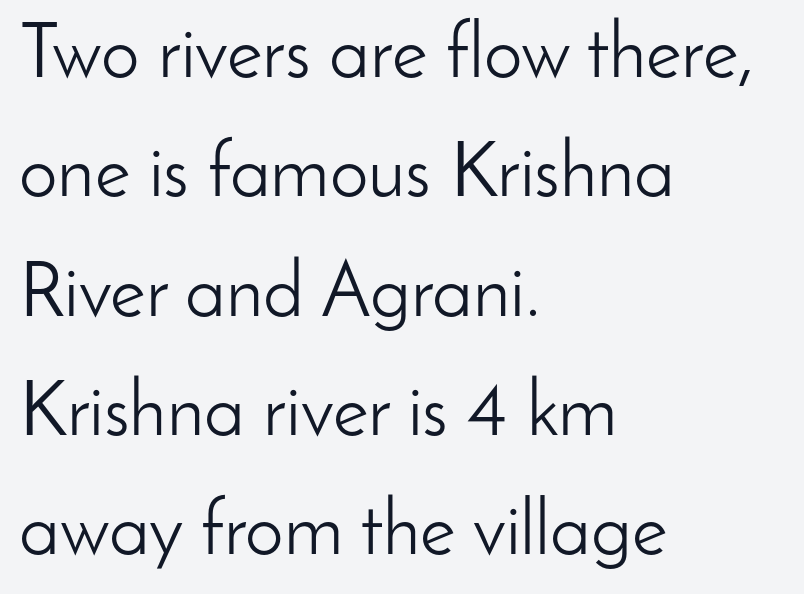
Short and long lines alike share a common starting point at left. This sample uses plain, unmodified letter spacing. Every stem runs plumb, perpendicular to the baseline. These lines sit exactly where default settings would place them. The font is comparable to plain body text, perhaps lighter. Does the type have serifs? No, each stem ends abruptly.
